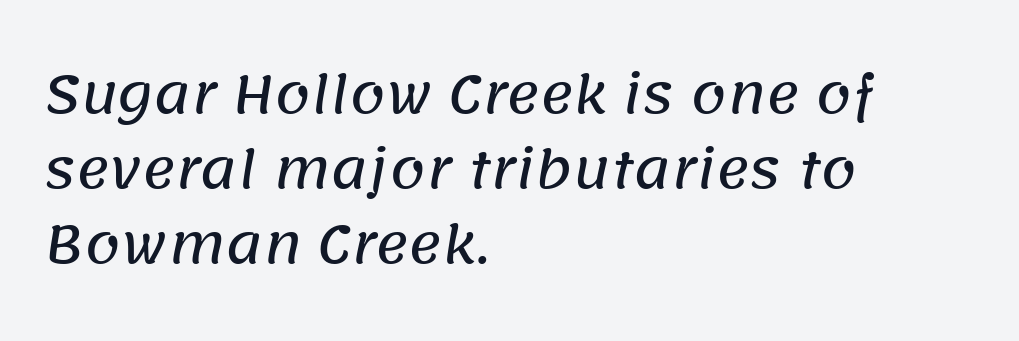
The image shows 51 px sans-serif type; set left-aligned, normal line spacing (1.47x), normal letter spacing, not underlined; low stroke contrast and a large x-height.
